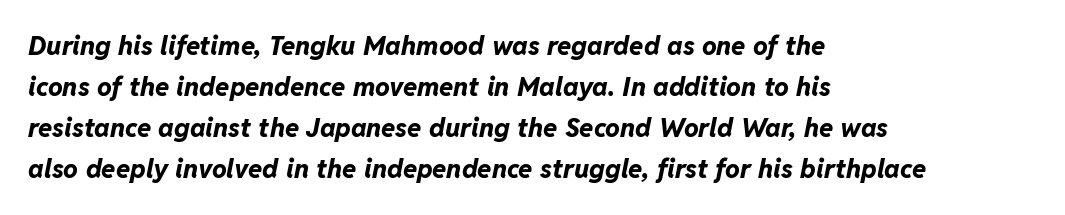
The image shows 26 px bold type, italic (leaning right); set left-aligned, normal line spacing (1.58x), normal letter spacing, not underlined.
